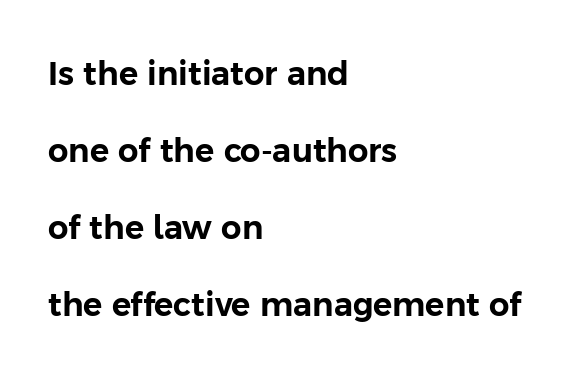
Q: Is the text italic (slanted)? A: No, it is upright.
Q: Is the typeface a serif or a sans-serif typeface? A: Sans-serif.
Q: Is the text underlined? A: No.
Q: How is the paragraph aligned? A: Left-aligned.
Q: Is the spacing between letters normal or unusually wide? A: Normal.
Q: Is the spacing between lines tight, normal or loose? A: Loose.
Q: Width (condensed, normal, or wide)? A: Normal.
Q: Stroke contrast? A: Low.
Q: x-height? A: Medium.
Q: Monospaced? A: No.
